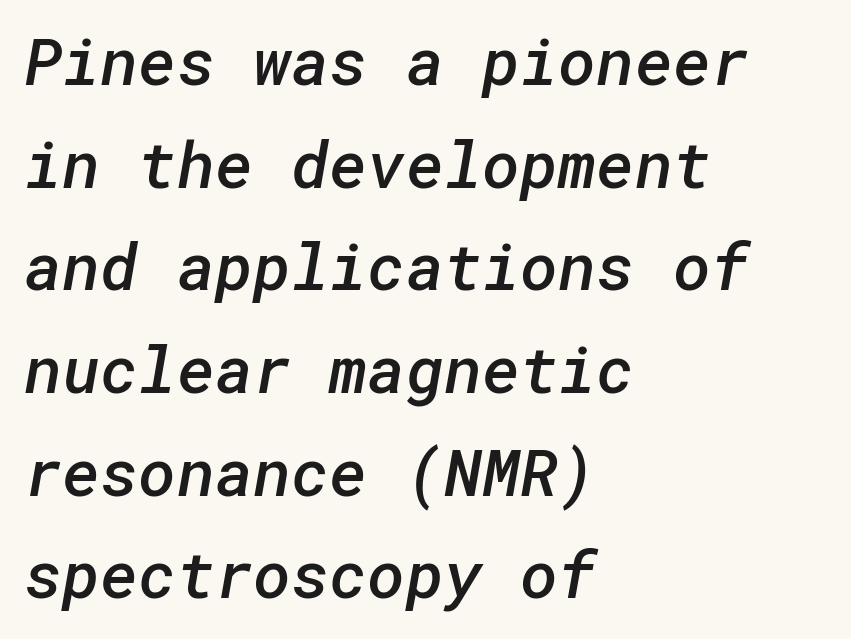
Q: Is the text bold? A: Semi-bold.
Q: Is the typeface a serif or a sans-serif typeface? A: Sans-serif.
Q: Is the text underlined? A: No.
Q: How is the paragraph aligned? A: Left-aligned.
Q: Is the spacing between letters normal or unusually wide? A: Normal.
Q: Is the spacing between lines tight, normal or loose? A: Normal.
Q: Width (condensed, normal, or wide)? A: Normal.
Q: Stroke contrast? A: Low.
Q: x-height? A: Medium.
